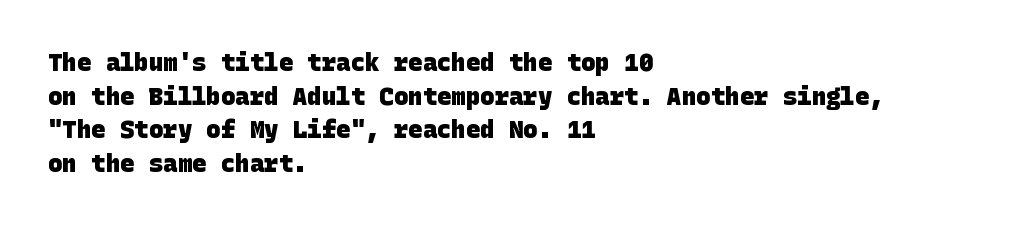
The image shows 24 px bold type; set left-aligned, normal line spacing (1.4x), normal letter spacing, not underlined.
